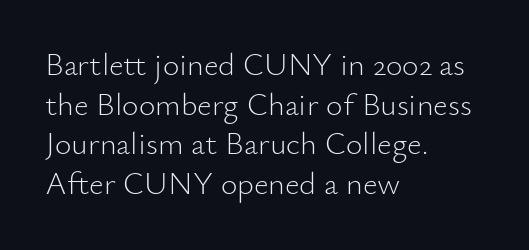
One-word summary of the alignment: left. Note the varied advance widths — an 'i' is clearly narrower than an 'm'. Unlike a traditional serif, this face leaves its strokes unadorned. The strokes are not fattened; the text isn't bold.
